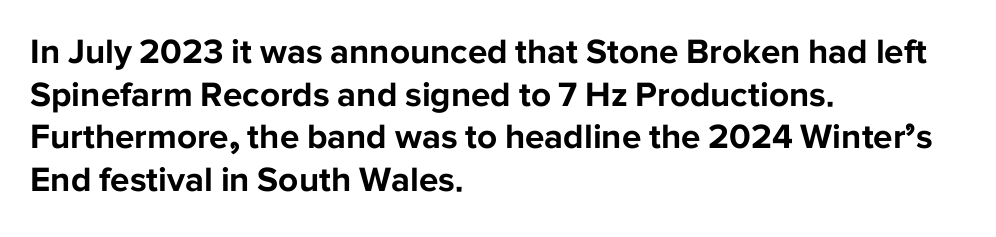
The image shows 35 px bold sans-serif type, upright; set left-aligned, line spacing 1.22x, normal letter spacing, not underlined; low stroke contrast and a medium x-height.
